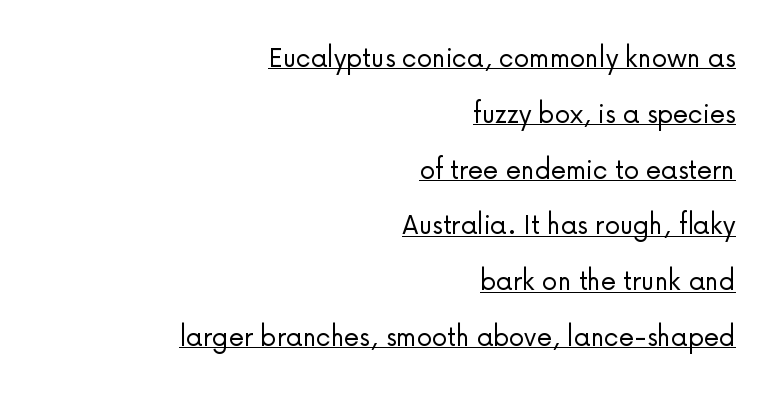
{"serif": "no", "italic": "no", "bold": "no", "weight": "light", "width": "normal", "stroke_contrast": "low", "x_height": "medium", "monospaced": "no", "underline": "yes", "align": "right", "line_spacing_ratio": 1.8, "letter_spacing": "normal", "letter_spacing_em": 0.0, "glyph_px": 31}
